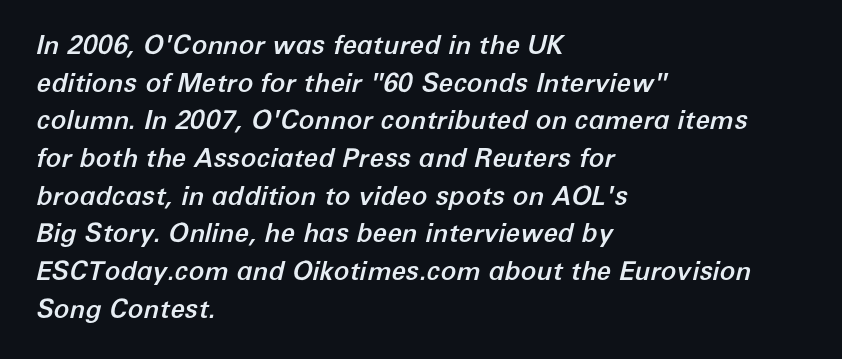
This sample keeps an unexceptional amount of space between lines. Teacher's note: observe the even left margin — that is flush-left alignment. Looking at the ascenders, they clearly lean. The line texture is even and compact thanks to regular tracking.
